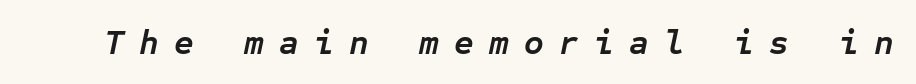
The image shows 34 px semibold type, italic (leaning right), monospaced; set unusually wide letter spacing (+0.45 em), not underlined; low stroke contrast and a medium x-height.
